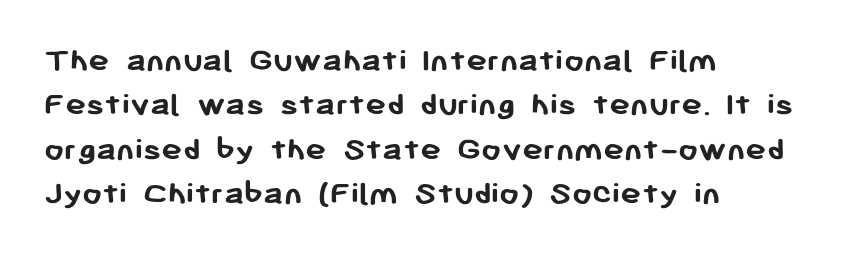
Q: Is the text bold? A: Yes.
Q: Is the text italic (slanted)? A: No, it is upright.
Q: Is the typeface a serif or a sans-serif typeface? A: Sans-serif.
Q: Is the text underlined? A: No.
Q: How is the paragraph aligned? A: Left-aligned.
Q: Is the spacing between letters normal or unusually wide? A: Normal.
Q: Is the spacing between lines tight, normal or loose? A: Normal.
Q: Width (condensed, normal, or wide)? A: Normal.
Q: Stroke contrast? A: Low.
Q: x-height? A: Medium.
Q: Monospaced? A: No.
